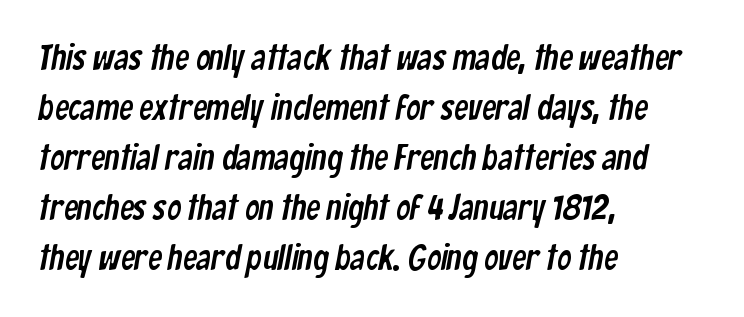
{"serif": "no", "width": "condensed", "stroke_contrast": "low", "x_height": "medium", "monospaced": "no", "underline": "no", "align": "left", "line_spacing": "normal", "line_spacing_ratio": 1.43, "letter_spacing": "normal", "letter_spacing_em": 0.0, "glyph_px": 35}
